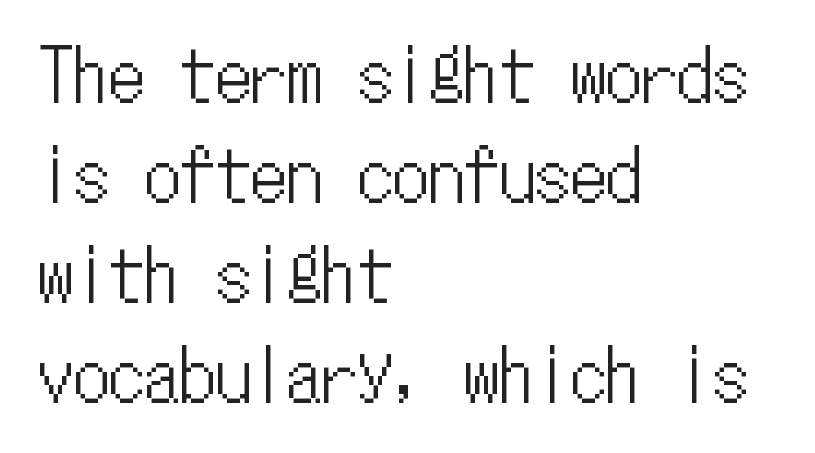
{"italic": "no", "width": "condensed", "stroke_contrast": "low", "x_height": "medium", "monospaced": "yes", "underline": "no", "align": "left", "line_spacing": "normal", "line_spacing_ratio": 1.41, "letter_spacing": "normal", "letter_spacing_em": 0.0, "glyph_px": 71}
